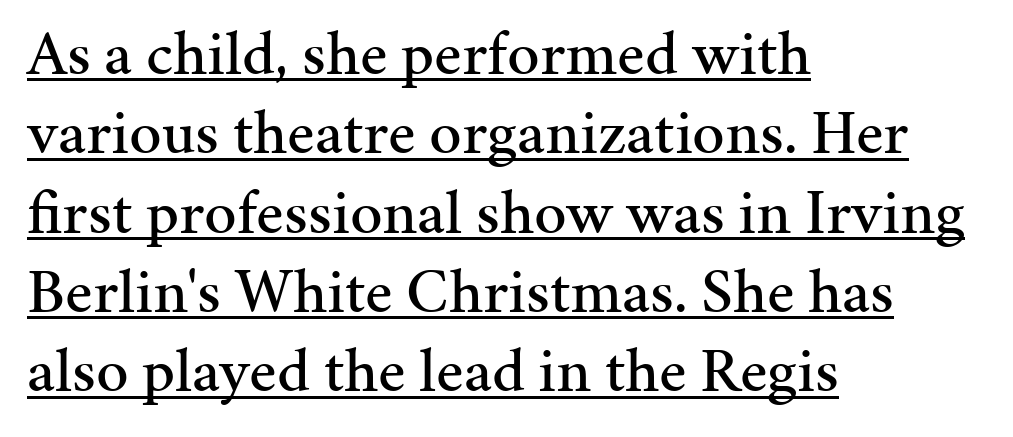
The font's upright variant was chosen for this text. Small tapered or slab feet sit at the stroke ends, so this counts as serif. Students, observe the line beneath the letters — that is underlining. The letters sit at their default tracking, neither squeezed nor spread. The letters advance in unequal steps, a hallmark of proportional type. The rendering anchors every line to the left-hand side.
